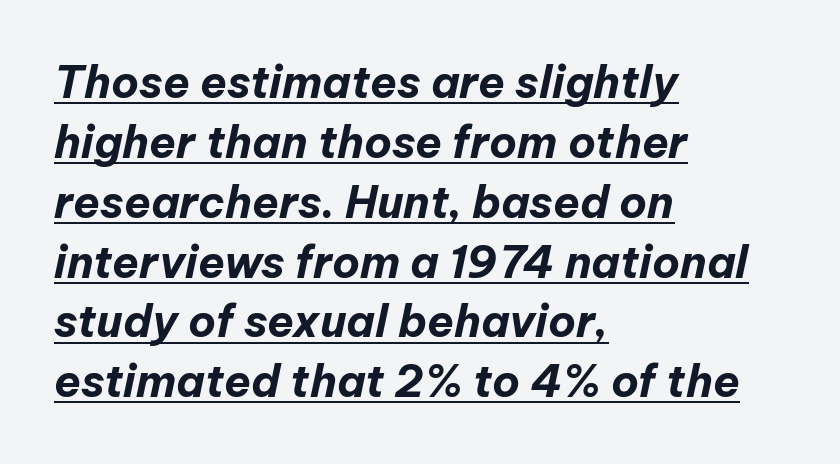
{"italic": "yes", "lean": "right", "slant_degrees": 12, "bold": "yes", "weight": "bold", "width": "normal", "stroke_contrast": "low", "x_height": "medium", "monospaced": "no", "underline": "yes", "align": "left", "line_spacing": "normal", "line_spacing_ratio": 1.36, "letter_spacing": "normal", "letter_spacing_em": 0.0, "glyph_px": 44}
